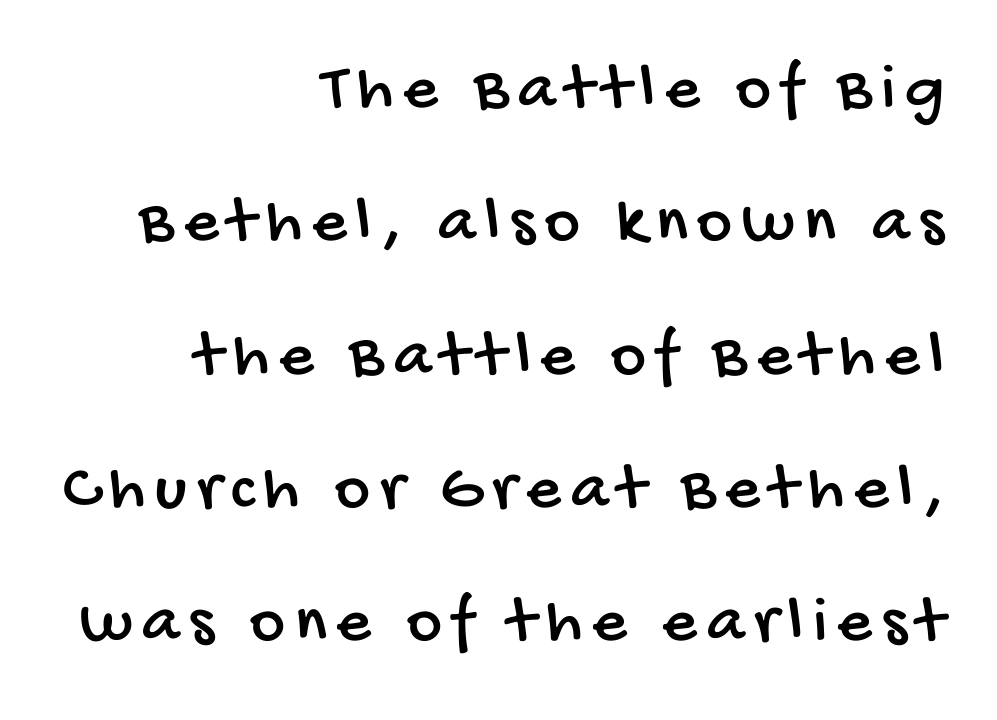
The image shows 67 px condensed sans-serif type; set right-aligned, loose line spacing (1.99x), not underlined; low stroke contrast and a large x-height.
